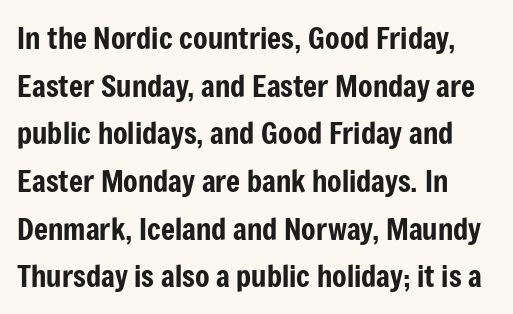
{"serif": "no", "italic": "no", "width": "condensed", "stroke_contrast": "low", "x_height": "medium", "monospaced": "no", "underline": "no", "align": "left", "line_spacing": "normal", "line_spacing_ratio": 1.59, "letter_spacing": "normal", "letter_spacing_em": 0.0, "glyph_px": 30}
